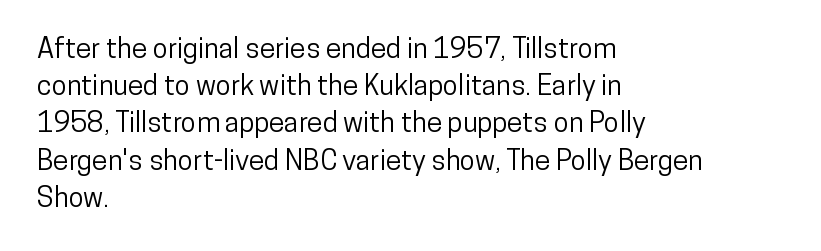
The image shows 28 px condensed sans-serif type, upright; set left-aligned, normal line spacing (1.33x), normal letter spacing, not underlined; low stroke contrast and a medium x-height.
